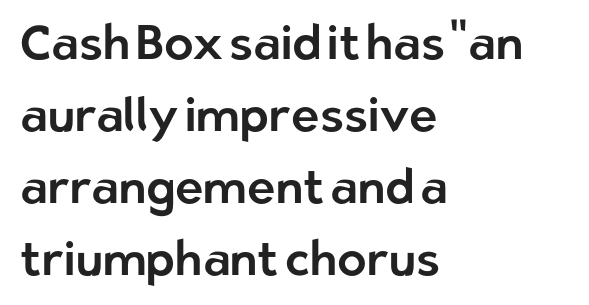
The image shows 48 px sans-serif type, upright; set left-aligned, normal line spacing (1.5x), normal letter spacing, not underlined; low stroke contrast and a medium x-height.
